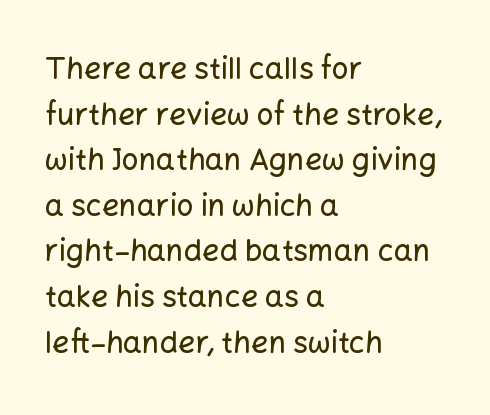
Line beginnings align vertically; line endings do not. The face used here is proportionally spaced, like ordinary book or web type. A normal amount of white space separates one row of letters from the next. Clear beneath every line of the passage. Students, note that the glyphs here touch the page at normal intervals. Font category for this specimen: sans-serif.
